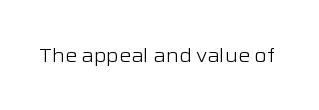
{"italic": "no", "bold": "no", "underline": "no", "letter_spacing": "normal", "letter_spacing_em": 0.0, "glyph_px": 20}
